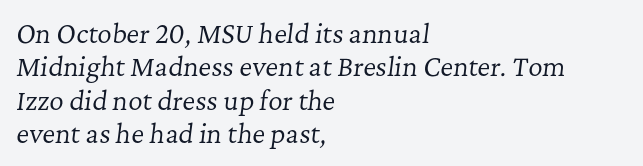
The image shows 25 px text type, italic (leaning right); set left-aligned, normal line spacing (1.34x), normal letter spacing, not underlined.
